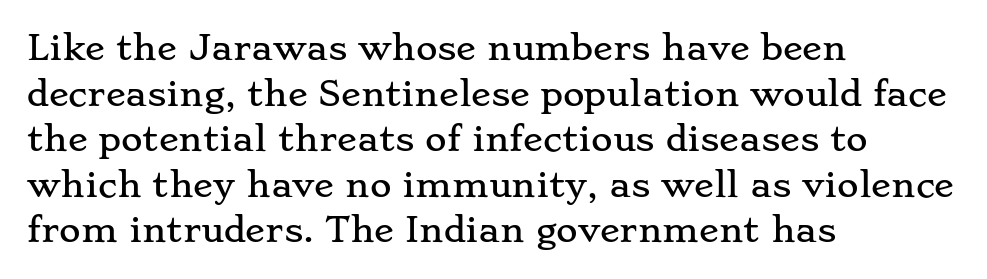
Serifs: yes, visible at the terminals of the letterforms. The rendering keeps characters at their native spacing. The block of text has a typical density, with ordinary space between rows. This rendering features lettering with no underline.
